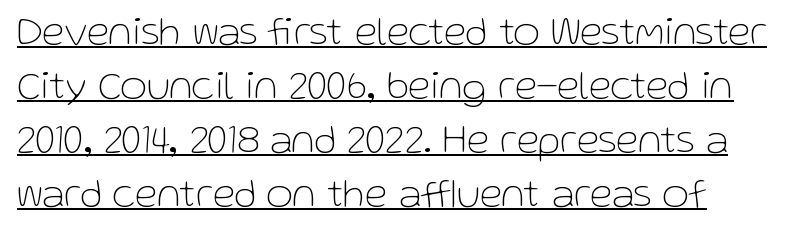
{"serif": "no", "italic": "no", "bold": "no", "weight": "thin", "width": "normal", "stroke_contrast": "low", "x_height": "medium", "monospaced": "no", "underline": "yes", "line_spacing": "normal", "line_spacing_ratio": 1.32, "letter_spacing": "normal", "letter_spacing_em": 0.0, "glyph_px": 41}
